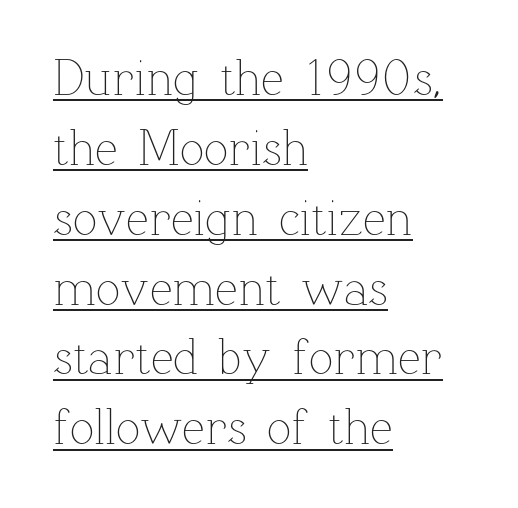
The axis of the letterforms is exactly vertical. In CSS terms this would be text-align: left. The weight tops out at a normal text grade. Regarding leading, the lines here are spaced in the standard way. In designer terms, the underline attribute is active on this setting.
